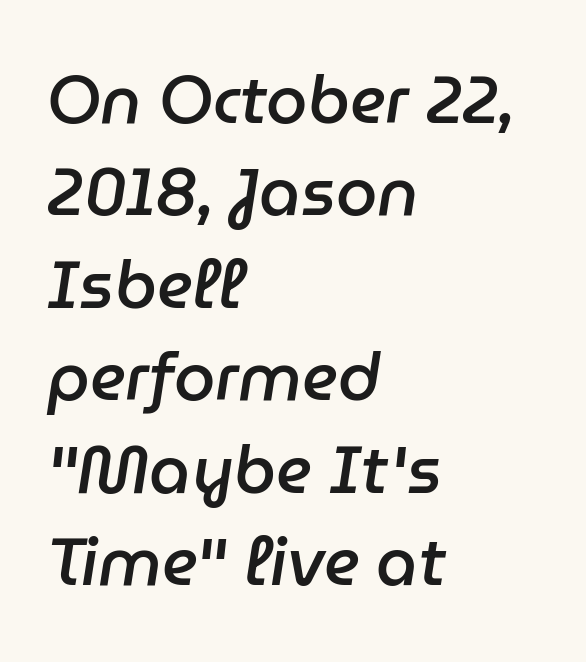
{"italic": "yes", "lean": "right", "slant_degrees": 9, "bold": "semi", "weight": "semibold", "width": "normal", "stroke_contrast": "low", "x_height": "medium", "monospaced": "no", "underline": "no", "align": "left", "line_spacing": "normal", "line_spacing_ratio": 1.4, "letter_spacing": "normal", "letter_spacing_em": 0.0, "glyph_px": 66}
